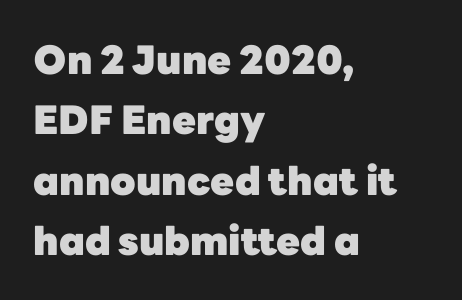
The image shows 39 px heavy sans-serif type, upright; set left-aligned, normal line spacing (1.55x), normal letter spacing, not underlined; low stroke contrast and a medium x-height.
